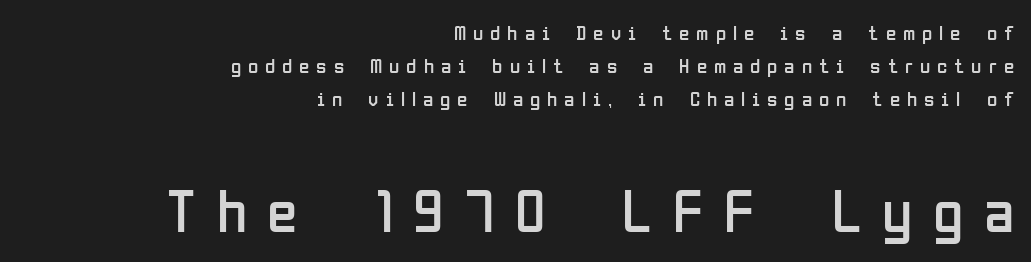
Upright lettering throughout. Honestly, there is no underline to notice here at all. Letterform terminals end flat and unadorned throughout the passage. These lines are rendered in a variable-pitch font. The lines in this sample share a right terminus and differ only in where they begin.
